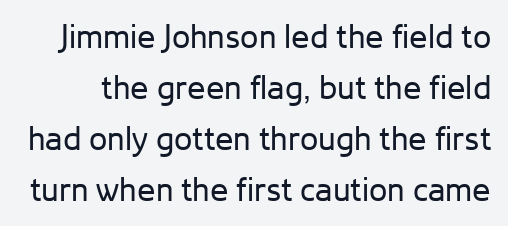
Q: Is the text bold? A: No.
Q: Is the text italic (slanted)? A: No, it is upright.
Q: Is the typeface a serif or a sans-serif typeface? A: Sans-serif.
Q: Is the text underlined? A: No.
Q: Is the spacing between letters normal or unusually wide? A: Normal.
Q: Is the spacing between lines tight, normal or loose? A: Normal.
Q: Width (condensed, normal, or wide)? A: Normal.
Q: Stroke contrast? A: Low.
Q: x-height? A: Medium.
Q: Monospaced? A: No.
